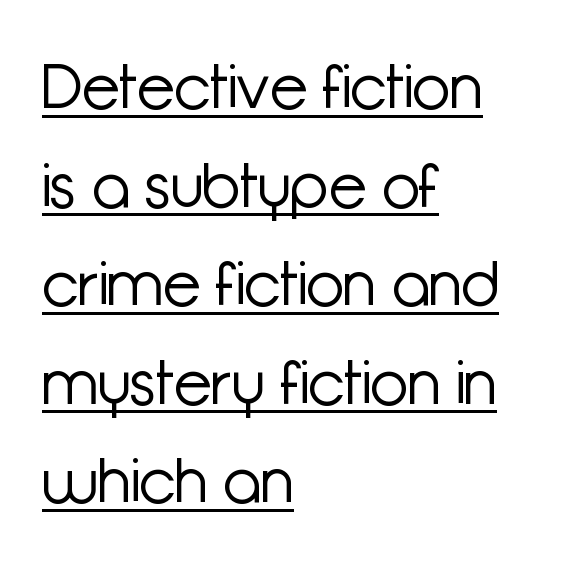
Q: Is the text bold? A: No.
Q: Is the text italic (slanted)? A: No, it is upright.
Q: Is the typeface a serif or a sans-serif typeface? A: Sans-serif.
Q: Is the text underlined? A: Yes.
Q: How is the paragraph aligned? A: Left-aligned.
Q: Is the spacing between letters normal or unusually wide? A: Normal.
Q: Is the spacing between lines tight, normal or loose? A: Normal.
Q: Width (condensed, normal, or wide)? A: Normal.
Q: Stroke contrast? A: Low.
Q: x-height? A: Medium.
Q: Monospaced? A: No.
